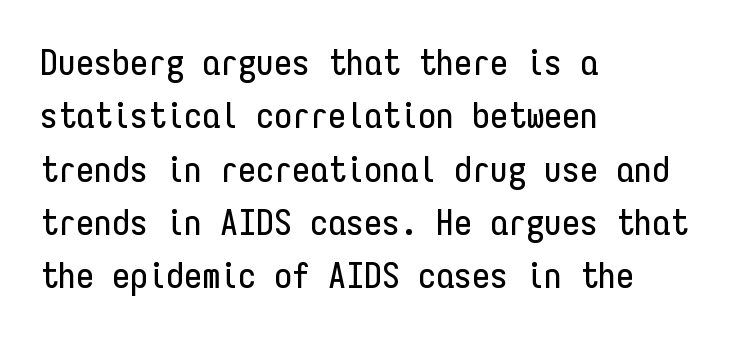
Q: Is the text italic (slanted)? A: No, it is upright.
Q: Is the typeface a serif or a sans-serif typeface? A: Sans-serif.
Q: Is the text underlined? A: No.
Q: How is the paragraph aligned? A: Left-aligned.
Q: Is the spacing between letters normal or unusually wide? A: Normal.
Q: Is the spacing between lines tight, normal or loose? A: Normal.
Q: Width (condensed, normal, or wide)? A: Condensed.
Q: Stroke contrast? A: Low.
Q: x-height? A: Medium.
Q: Monospaced? A: Yes.
